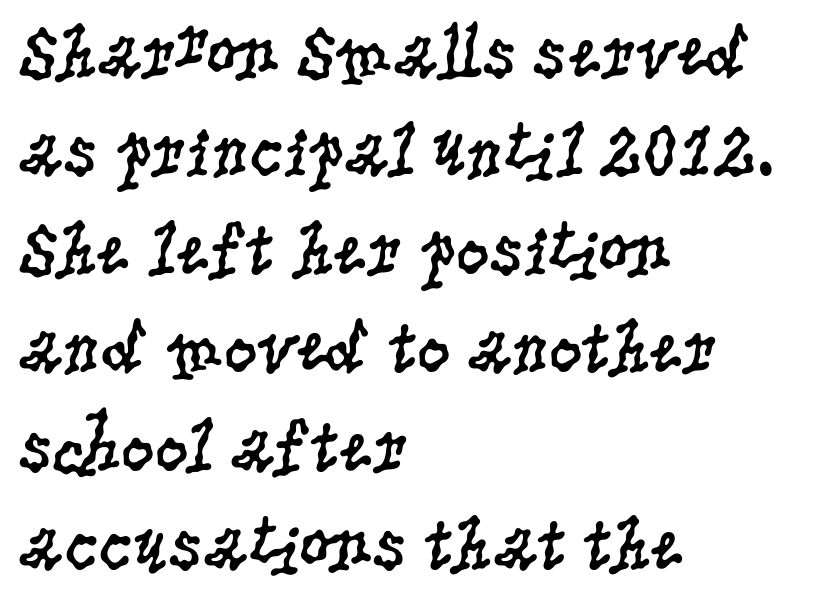
{"serif": "yes", "bold": "no", "weight": "regular", "width": "condensed", "stroke_contrast": "low", "x_height": "large", "monospaced": "no", "underline": "no", "align": "left", "line_spacing": "normal", "line_spacing_ratio": 1.33, "letter_spacing": "normal", "letter_spacing_em": 0.0, "glyph_px": 74}
